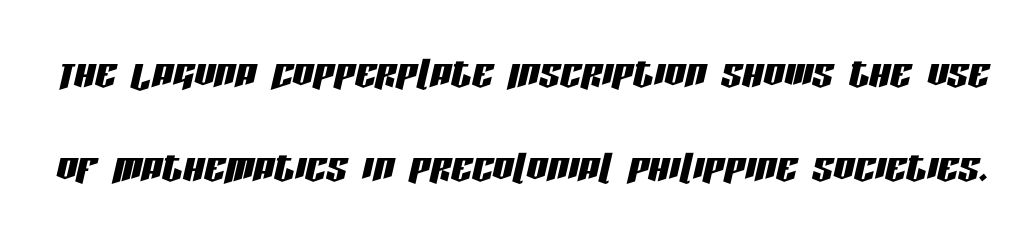
{"italic": "yes", "lean": "right", "slant_degrees": 13, "width": "condensed", "stroke_contrast": "low", "x_height": "large", "monospaced": "no", "underline": "no", "line_spacing_ratio": 1.8, "letter_spacing": "normal", "letter_spacing_em": 0.0, "glyph_px": 52}
